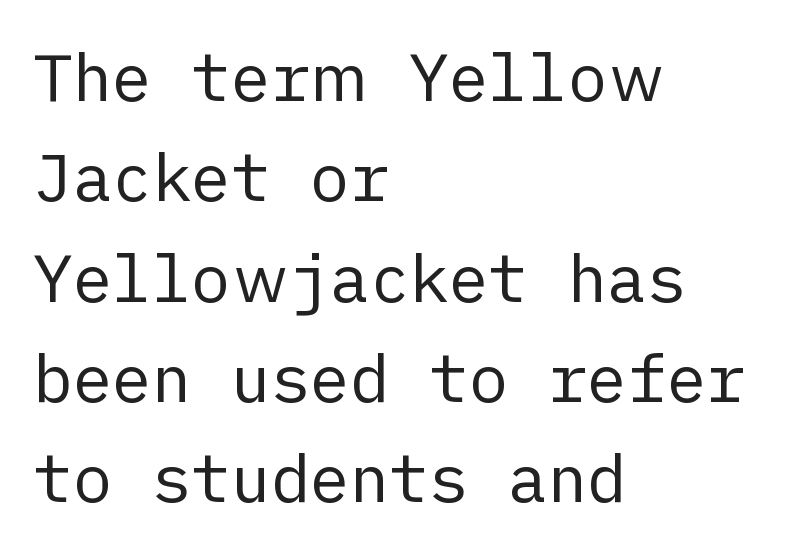
{"serif": "no", "italic": "no", "bold": "no", "weight": "regular", "width": "normal", "stroke_contrast": "low", "x_height": "medium", "underline": "no", "align": "left", "line_spacing": "normal", "line_spacing_ratio": 1.52, "letter_spacing": "normal", "letter_spacing_em": 0.0, "glyph_px": 66}
